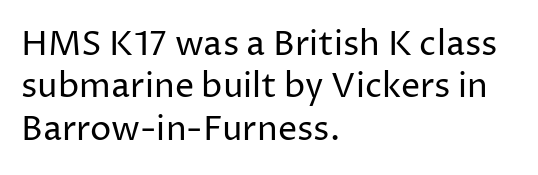
Q: Is the text bold? A: No.
Q: Is the text italic (slanted)? A: No, it is upright.
Q: Is the typeface a serif or a sans-serif typeface? A: Sans-serif.
Q: Is the text underlined? A: No.
Q: How is the paragraph aligned? A: Left-aligned.
Q: Is the spacing between letters normal or unusually wide? A: Normal.
Q: Is the spacing between lines tight, normal or loose? A: Normal.
Q: Width (condensed, normal, or wide)? A: Normal.
Q: Stroke contrast? A: Low.
Q: x-height? A: Medium.
Q: Monospaced? A: No.
